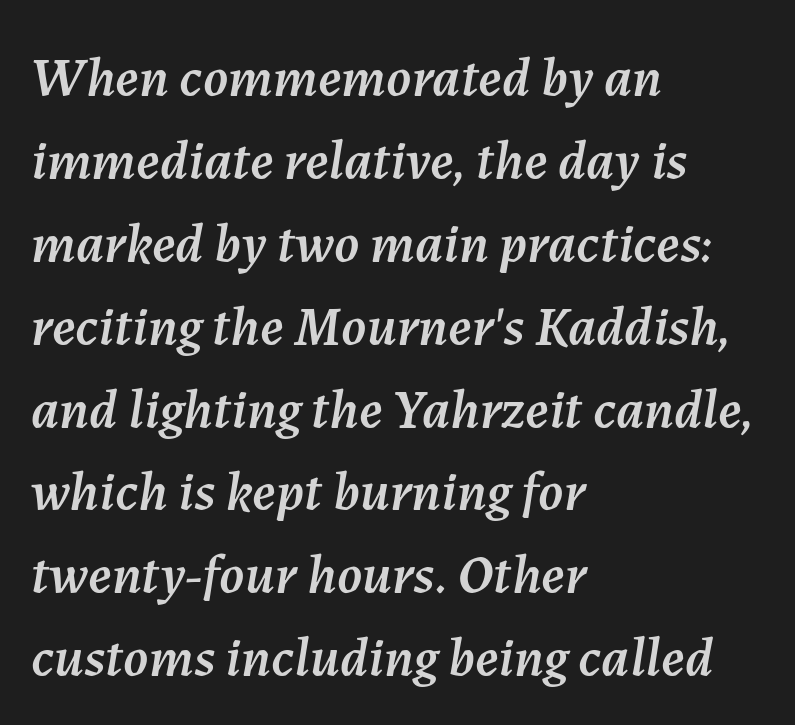
The image shows 56 px text type, italic (leaning right); set left-aligned, normal line spacing (1.48x), normal letter spacing, not underlined; medium stroke contrast and a medium x-height.
